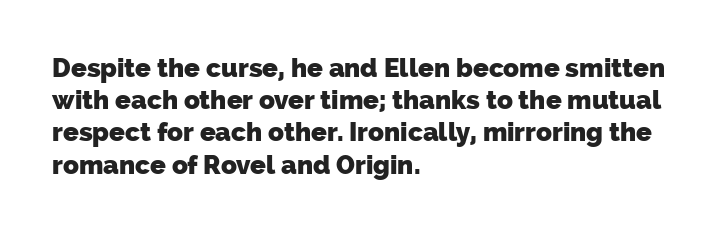
{"bold": "yes", "underline": "no", "align": "left", "line_spacing_ratio": 1.24, "letter_spacing": "normal", "letter_spacing_em": 0.0, "glyph_px": 26}
